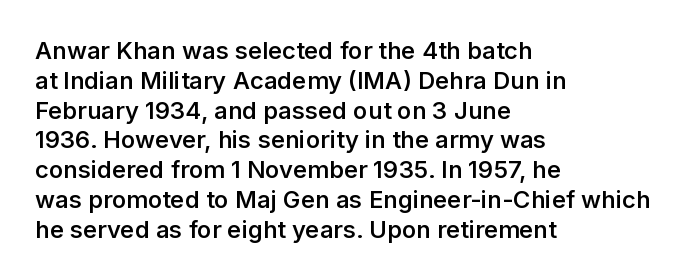
Q: Is the text bold? A: Semi-bold.
Q: Is the text italic (slanted)? A: No, it is upright.
Q: Is the text underlined? A: No.
Q: How is the paragraph aligned? A: Left-aligned.
Q: Is the spacing between letters normal or unusually wide? A: Normal.
